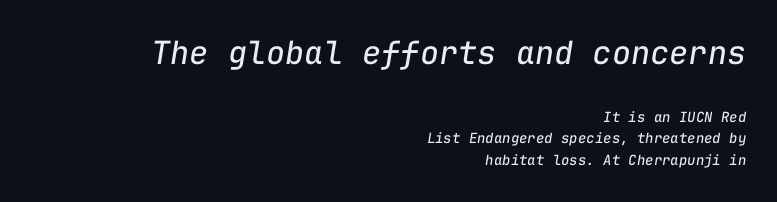
{"italic": "yes", "lean": "right", "slant_degrees": 9, "bold": "no", "weight": "regular", "width": "normal", "stroke_contrast": "low", "x_height": "medium", "monospaced": "yes", "underline": "no", "align": "right", "line_spacing": "normal", "line_spacing_ratio": 1.56, "letter_spacing": "normal", "letter_spacing_em": 0.0, "larger_block": "first", "size_ratio": 2.29, "glyph_px": 32}
